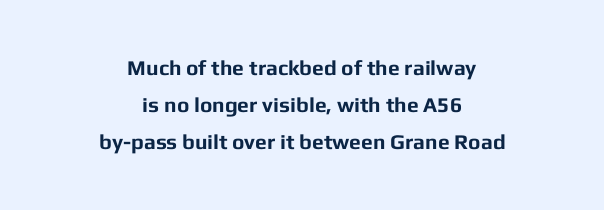
The line texture is even and compact thanks to regular tracking. Look at the stroke-to-counter ratio: heavy, a bold. Horizontal alignment here is central, giving a formal, balanced look. A bare baseline throughout the passage. No italicization has been applied; the sample stays upright.
